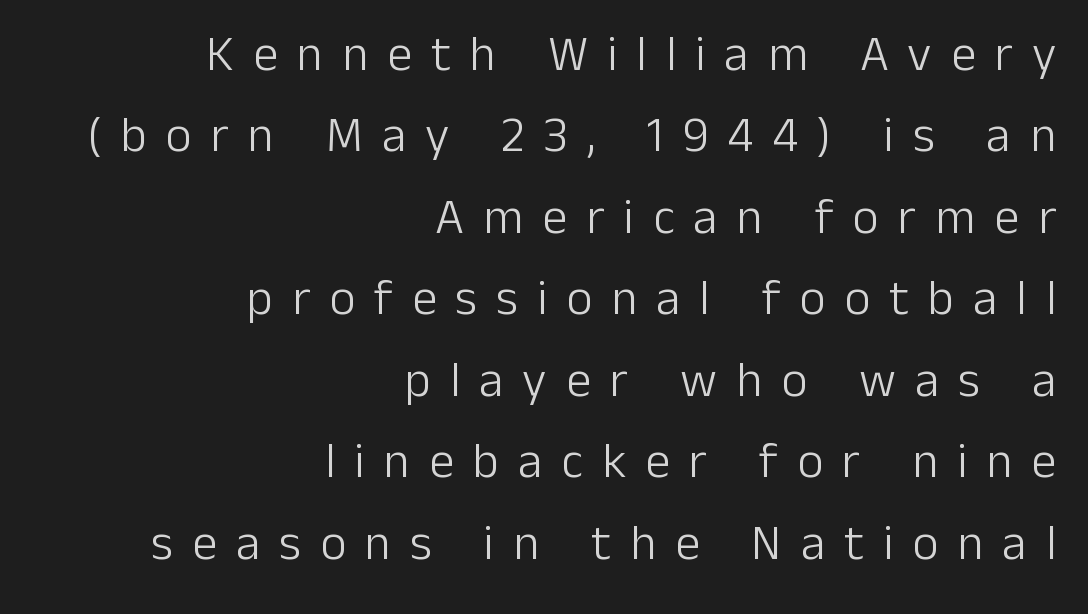
{"serif": "no", "italic": "no", "bold": "no", "weight": "light", "width": "normal", "stroke_contrast": "low", "x_height": "medium", "monospaced": "no", "underline": "no", "align": "right", "line_spacing": "normal", "line_spacing_ratio": 1.63, "letter_spacing": "wide", "letter_spacing_em": 0.38, "glyph_px": 50}
